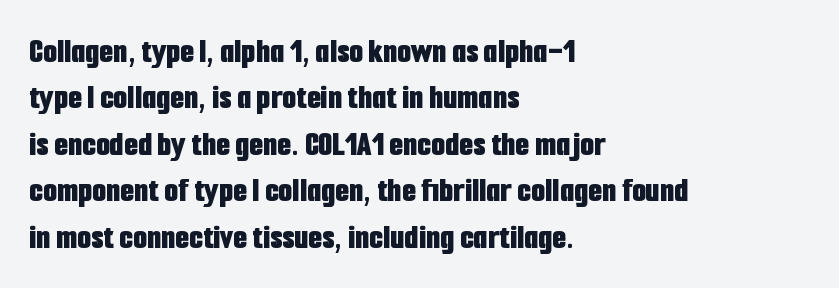
{"serif": "no", "italic": "no", "bold": "yes", "weight": "bold", "width": "condensed", "stroke_contrast": "low", "x_height": "medium", "monospaced": "no", "underline": "no", "align": "left", "line_spacing": "normal", "line_spacing_ratio": 1.29, "letter_spacing": "normal", "letter_spacing_em": 0.0, "glyph_px": 36}
